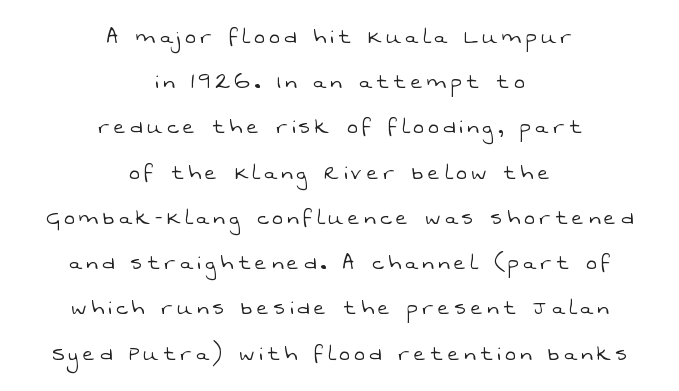
The image shows 25 px text type; set centered, line spacing 1.81x, not underlined.
